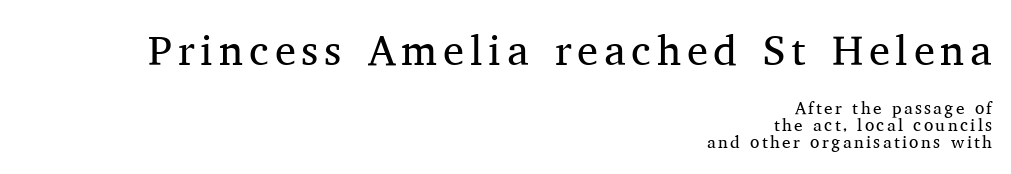
This sample trades vertical openness for compactness between lines. These glyphs show unthickened strokes, regular width or finer. Style check: upright. Casual observation: everything's shoved over to the right.
